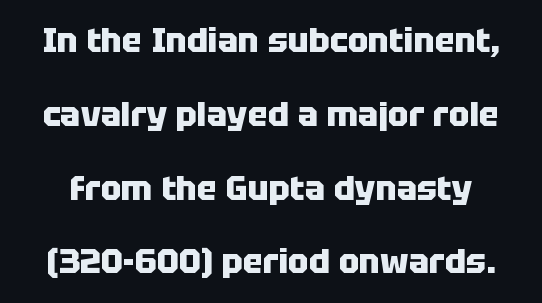
{"serif": "no", "italic": "no", "bold": "yes", "weight": "heavy", "width": "normal", "stroke_contrast": "low", "x_height": "large", "monospaced": "no", "underline": "no", "line_spacing": "loose", "line_spacing_ratio": 2.17, "letter_spacing": "normal", "letter_spacing_em": 0.0, "glyph_px": 34}
